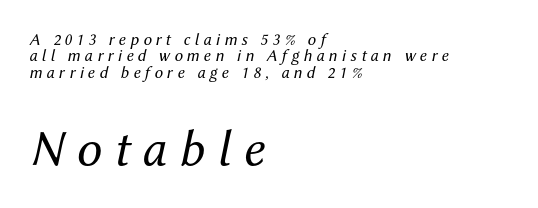
{"italic": "yes", "lean": "right", "slant_degrees": 12, "bold": "no", "weight": "regular", "width": "normal", "stroke_contrast": "medium", "x_height": "medium", "monospaced": "no", "underline": "no", "align": "left", "line_spacing": "tight", "line_spacing_ratio": 0.97, "letter_spacing": "wide", "letter_spacing_em": 0.25, "larger_block": "second", "size_ratio": 3.0, "glyph_px": 51}
